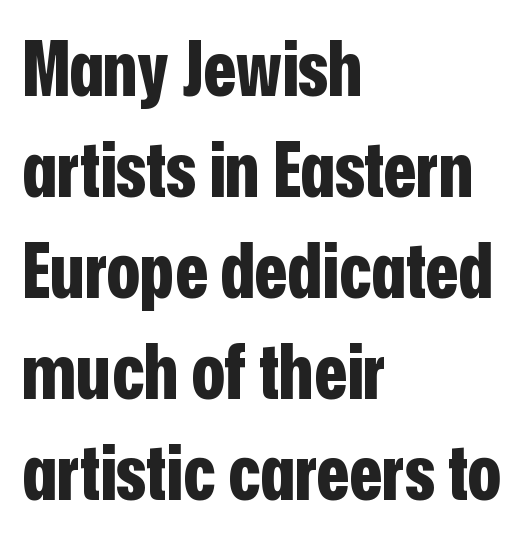
The image shows 76 px bold, condensed sans-serif type, upright; set left-aligned, normal line spacing (1.33x), normal letter spacing, not underlined; low stroke contrast and a medium x-height.
